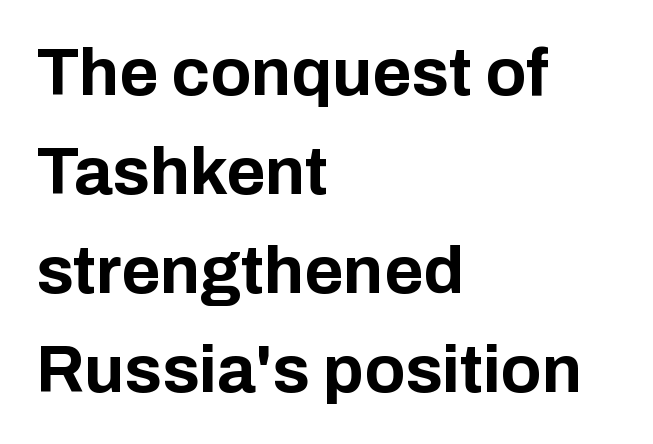
The type family on display is of the sans-serif kind. Students, note that the glyphs here touch the page at normal intervals. The rendering anchors every line to the left-hand side. Thick stems and heavy bowls — unmistakably bold. Here the designer chose a conventional face with non-uniform glyph widths.
